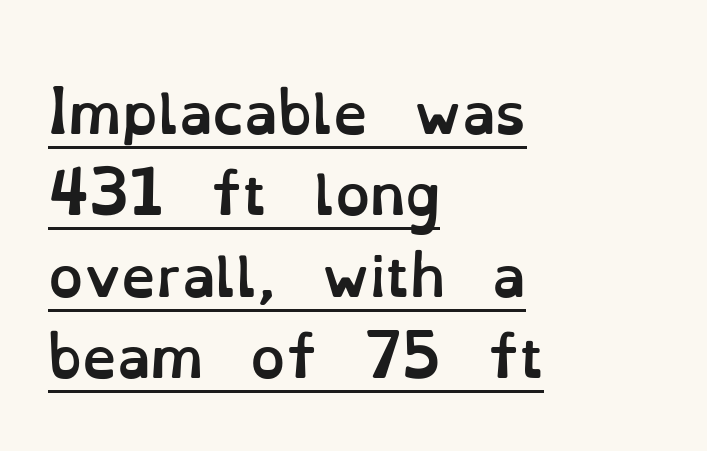
Q: Is the text bold? A: Yes.
Q: Is the text italic (slanted)? A: No, it is upright.
Q: Is the text underlined? A: Yes.
Q: How is the paragraph aligned? A: Left-aligned.
Q: Is the spacing between letters normal or unusually wide? A: Normal.
Q: Is the spacing between lines tight, normal or loose? A: Normal.
Q: Width (condensed, normal, or wide)? A: Normal.
Q: Stroke contrast? A: Low.
Q: x-height? A: Small.
Q: Monospaced? A: No.
